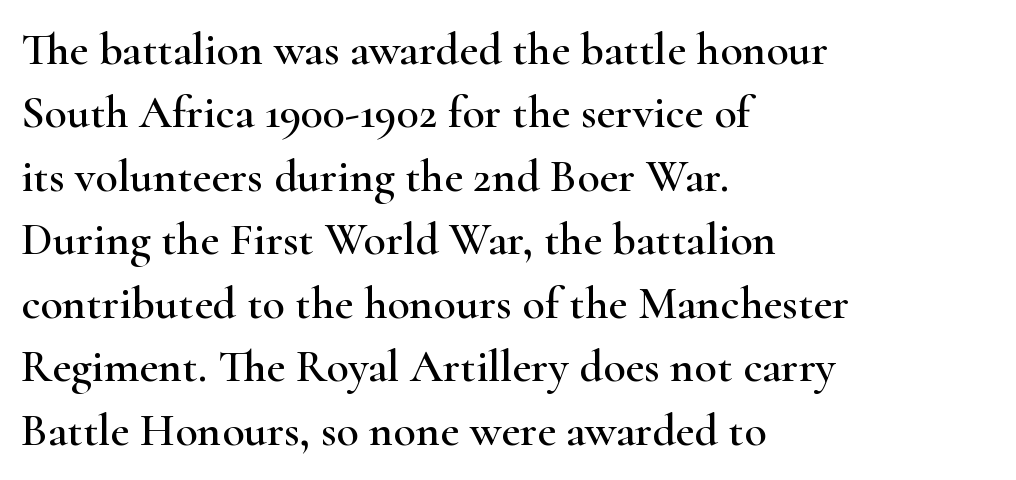
Regarding serifs, this sample has them. You could call the tracking neutral — neither tight nor loose. The vertical gap from one line to the next is medium. Do the characters align in a grid? No, the font is proportional. The area under the type is left untouched. Each line starts at the same left margin while the right side varies.
